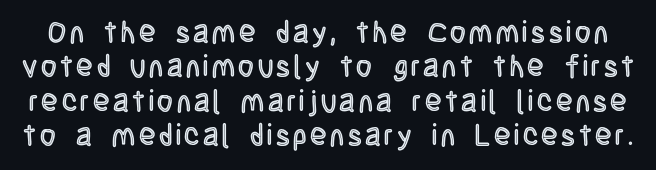
Q: Is the text italic (slanted)? A: No, it is upright.
Q: Is the text underlined? A: No.
Q: Is the spacing between lines tight, normal or loose? A: Tight.
Q: Width (condensed, normal, or wide)? A: Condensed.
Q: x-height? A: Large.
Q: Monospaced? A: No.
